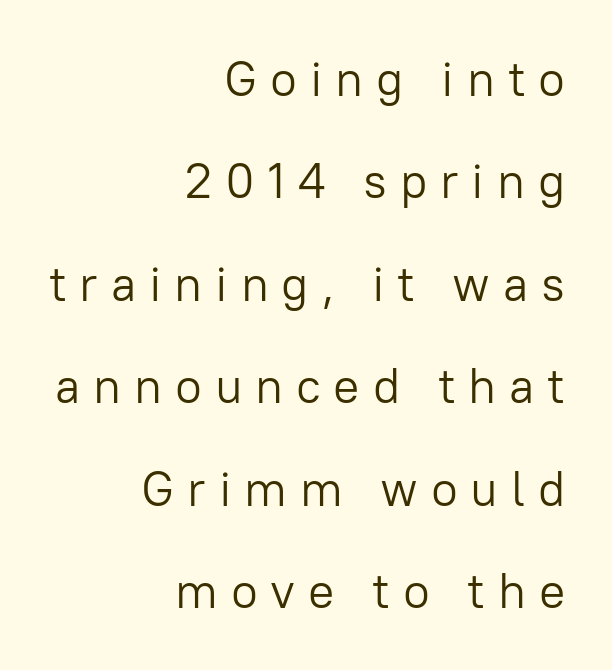
The image shows 49 px light sans-serif type, upright; set right-aligned, loose line spacing (2.09x), unusually wide letter spacing (+0.26 em), not underlined; low stroke contrast and a medium x-height.
